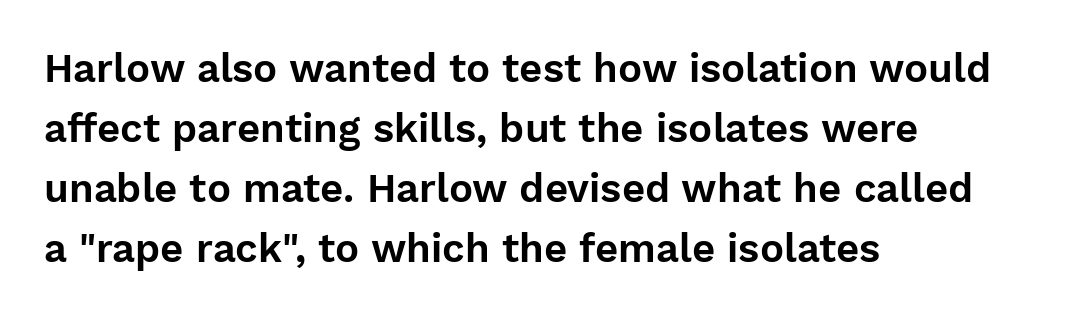
The image shows 40 px sans-serif type, upright; set left-aligned, normal line spacing (1.5x), normal letter spacing, not underlined; low stroke contrast and a medium x-height.
